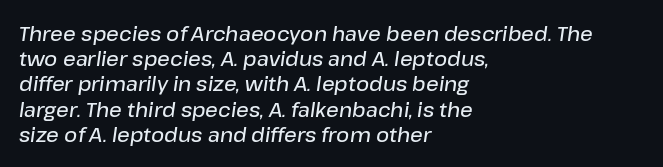
The image shows 20 px text type, italic (leaning right); set left-aligned, normal line spacing (1.26x), normal letter spacing, not underlined.
